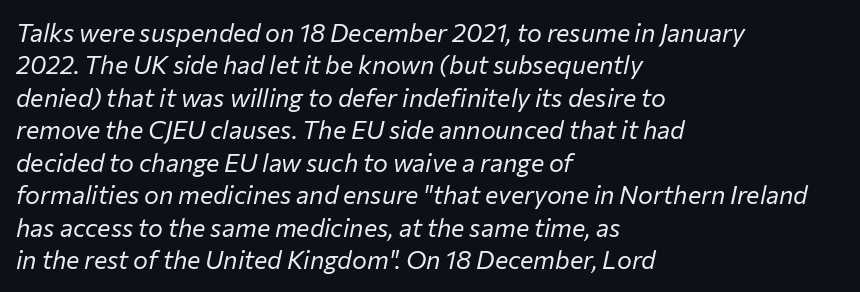
The passage is arranged the way most books set body copy — flush left. Slant detected: the letters are inclined. Decoration check: the copy has no underline. Students, observe: this is what conventionally led text looks like. Inter-character spacing is left at the font's built-in metrics. The passage shown is not bold in any degree.
